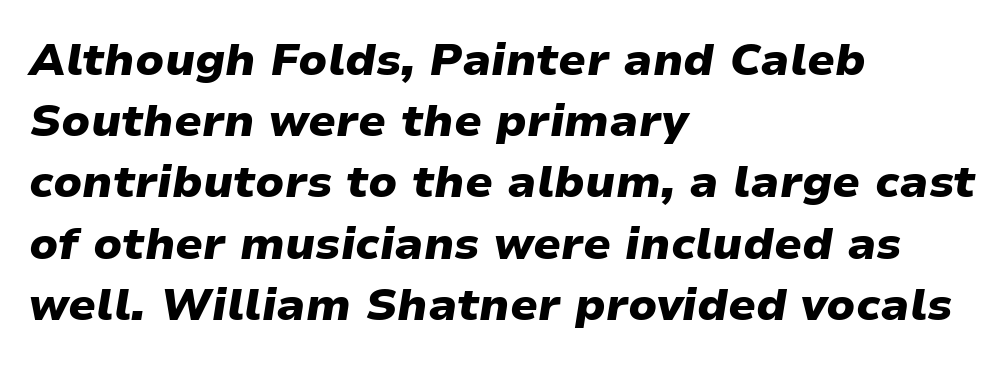
The image shows 45 px heavy type, italic (leaning right); set left-aligned, normal line spacing (1.36x), normal letter spacing, not underlined; low stroke contrast and a medium x-height.
